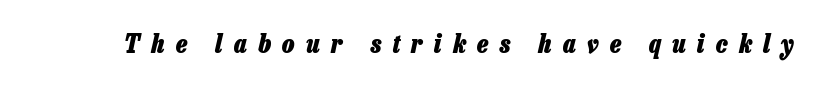
The image shows 26 px bold type, italic (leaning right); set unusually wide letter spacing (+0.44 em), not underlined.
